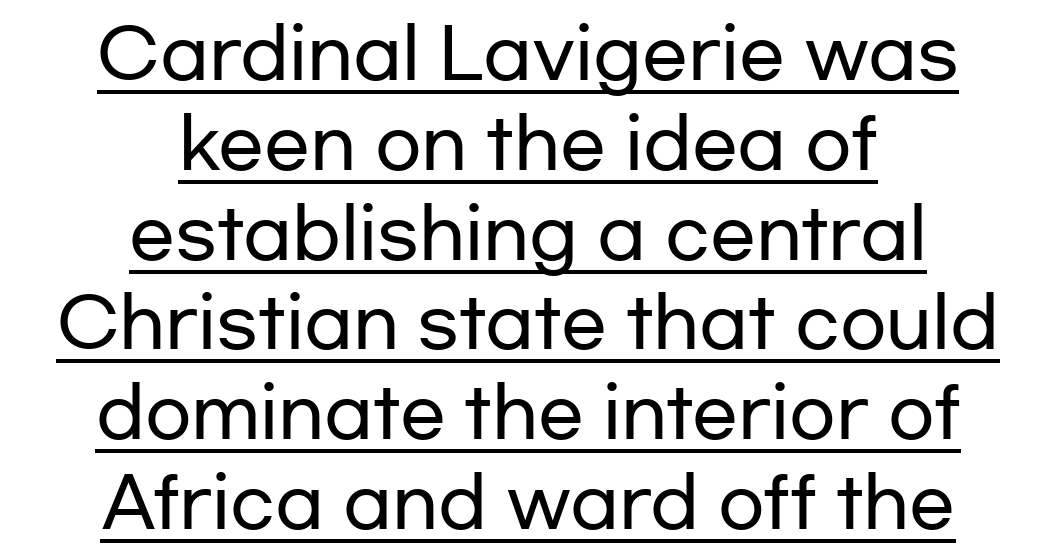
{"serif": "no", "italic": "no", "width": "wide", "stroke_contrast": "low", "x_height": "medium", "monospaced": "no", "underline": "yes", "align": "center", "line_spacing": "normal", "line_spacing_ratio": 1.32, "letter_spacing": "normal", "letter_spacing_em": 0.0, "glyph_px": 68}
